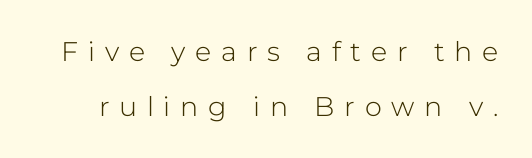
Q: Is the text bold? A: No.
Q: Is the text italic (slanted)? A: No, it is upright.
Q: Is the text underlined? A: No.
Q: Is the spacing between letters normal or unusually wide? A: Unusually wide.
Q: Is the spacing between lines tight, normal or loose? A: Loose.
